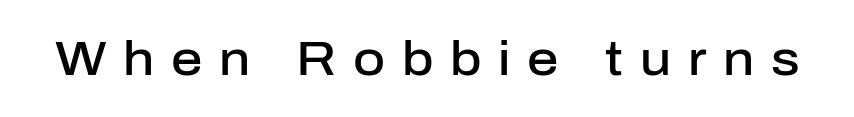
Unlike italic type, these characters show no tilt at all. The passage shown is typed in a proportional face where columns would drift. The rendering shows plain stroke endings on the letterforms — a sans-serif design. The area under the type is left untouched. This is the in-between weight designers call semibold or demi.
